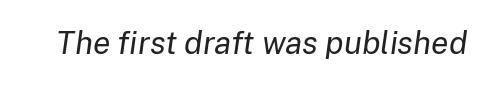
The letterforms sit shoulder to shoulder at normal distance. Looks like regular typesetting: each glyph gets only the width it needs. Rule under the text: the space is simply empty. The specimen reads as italic at a glance. On a weight scale, this lands at 450 or below.
